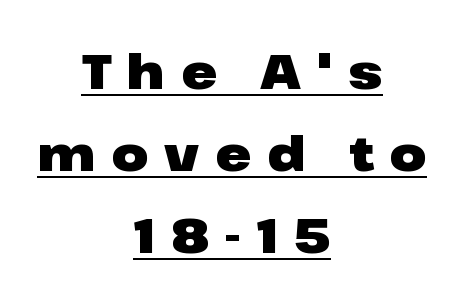
{"serif": "no", "italic": "no", "bold": "yes", "weight": "heavy", "width": "wide", "stroke_contrast": "low", "x_height": "medium", "monospaced": "no", "underline": "yes", "align": "center", "line_spacing_ratio": 1.71, "letter_spacing": "wide", "letter_spacing_em": 0.33, "glyph_px": 48}
